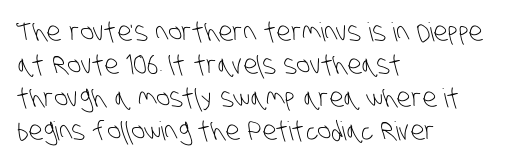
{"bold": "no", "underline": "no", "align": "left", "line_spacing": "normal", "line_spacing_ratio": 1.27, "letter_spacing": "normal", "letter_spacing_em": 0.0, "glyph_px": 26}
